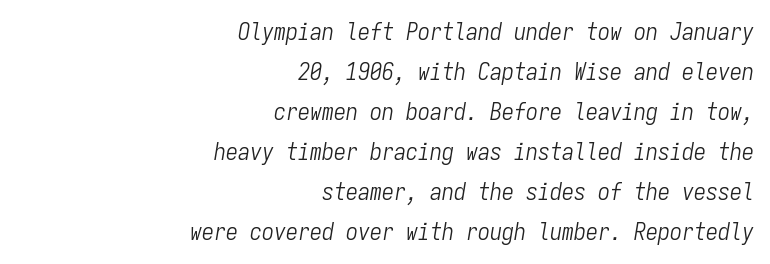
The zone under the glyphs is completely vacant. Italic: yes, the glyphs are oblique. If you drew a ruler down the right edge, every line would touch it. Weight: in the light-to-regular range. One glance says typical: line gaps are just what's usual.
